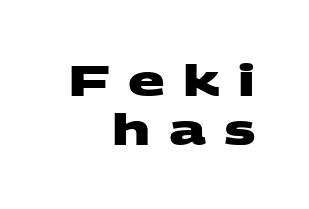
The image shows 43 px heavy, wide sans-serif type; set right-aligned, tight line spacing (1.13x), unusually wide letter spacing (+0.42 em), not underlined; medium stroke contrast and a large x-height.
